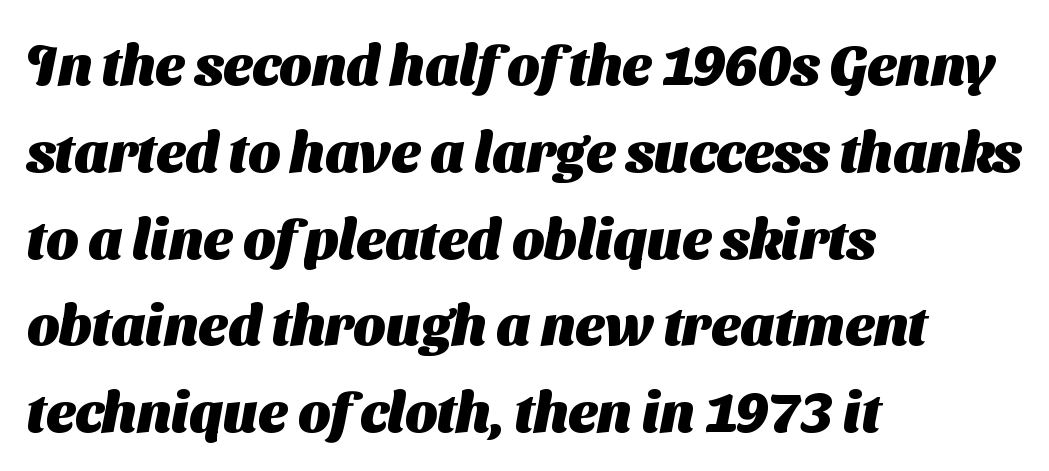
Q: Is the text bold? A: Yes.
Q: Is the typeface a serif or a sans-serif typeface? A: Sans-serif.
Q: Is the text underlined? A: No.
Q: How is the paragraph aligned? A: Left-aligned.
Q: Is the spacing between letters normal or unusually wide? A: Normal.
Q: Is the spacing between lines tight, normal or loose? A: Normal.
Q: Width (condensed, normal, or wide)? A: Normal.
Q: Stroke contrast? A: Medium.
Q: x-height? A: Medium.
Q: Monospaced? A: No.
